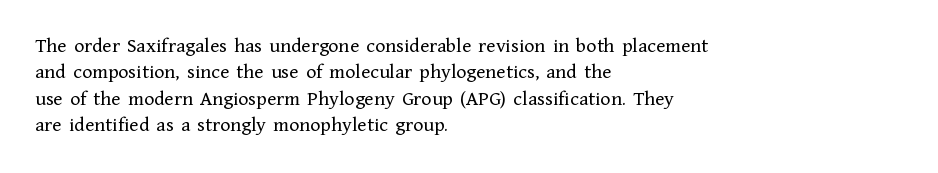
The image shows 21 px text type, upright; set left-aligned, normal line spacing (1.26x), normal letter spacing, not underlined.
